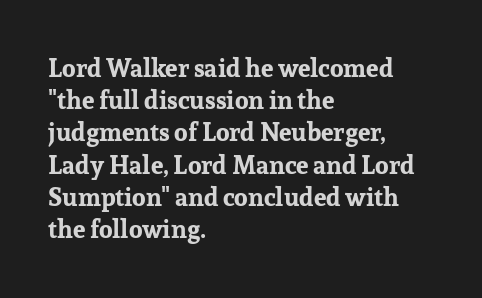
The lines sit at an ordinary, default distance from one another. Italic? Not at all — the glyphs are vertical. This rendering leaves character spacing at its baseline value. A student would call this left alignment; a typographer would say flush left, rag right.
